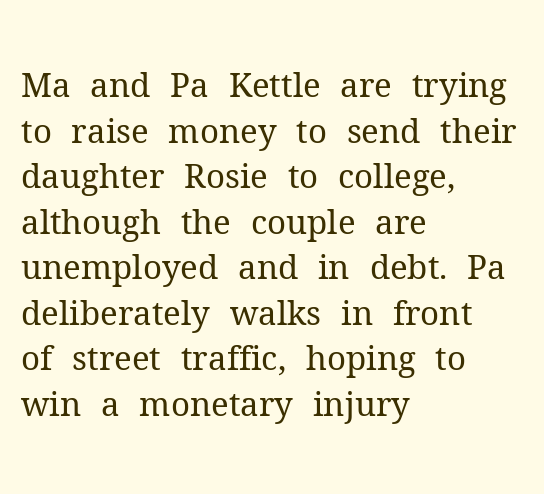
Varying glyph widths throughout — classic text-font behaviour. This is not heavy type; no bold has been used. To sum up the face: it has serifs. Which margin do the lines hug? The left one — the right edge is uneven.
